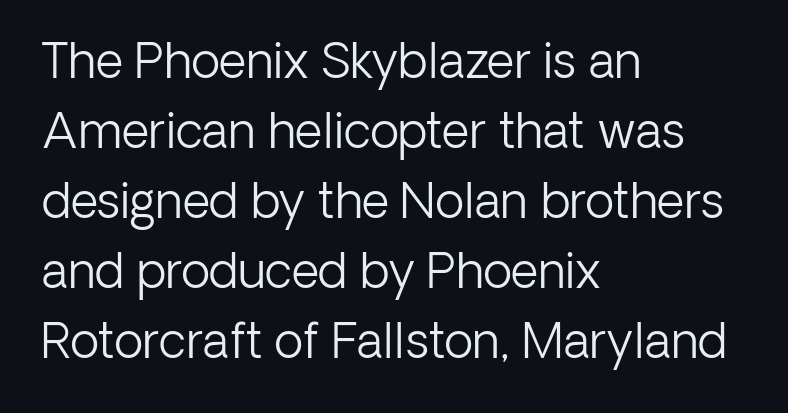
Evenly set lines give the paragraph a standard silhouette. The designer went with a sans here, leaving each stem footless. The zone under the glyphs is completely vacant. You could not count columns in this text — the font is proportionally spaced. Compared with typical body copy, the letter spacing here is the same. The type sits square on the baseline with zero lean.
